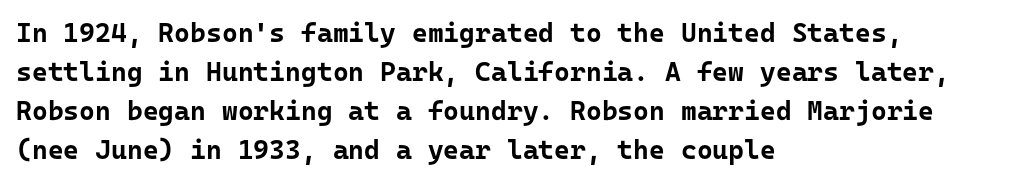
The image shows 27 px bold type, upright; set left-aligned, normal line spacing (1.45x), normal letter spacing, not underlined.
